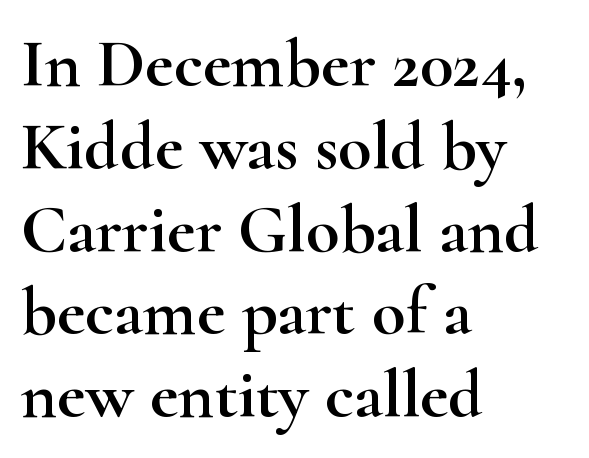
The image shows 69 px wide serif type, upright; set left-aligned, line spacing 1.2x, normal letter spacing, not underlined; high stroke contrast and a small x-height.
